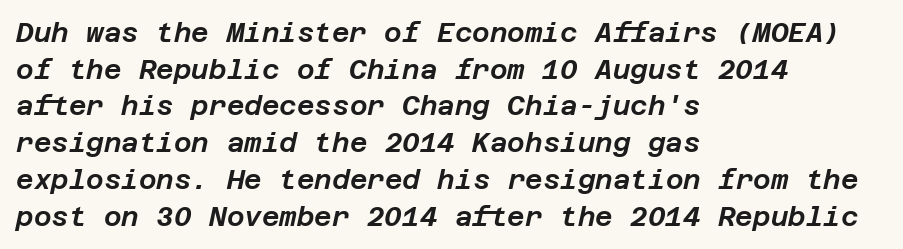
The passage is arranged the way most books set body copy — flush left. Italic? Definitely — the glyphs are oblique. Does extra space separate the letters? No, they use regular spacing. Vertical spacing — default. Decoration check: the copy has no underline.
